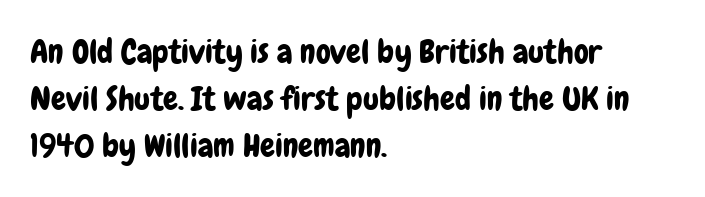
The image shows 33 px condensed sans-serif type, upright; set left-aligned, normal line spacing (1.42x), normal letter spacing, not underlined; low stroke contrast and a medium x-height.
